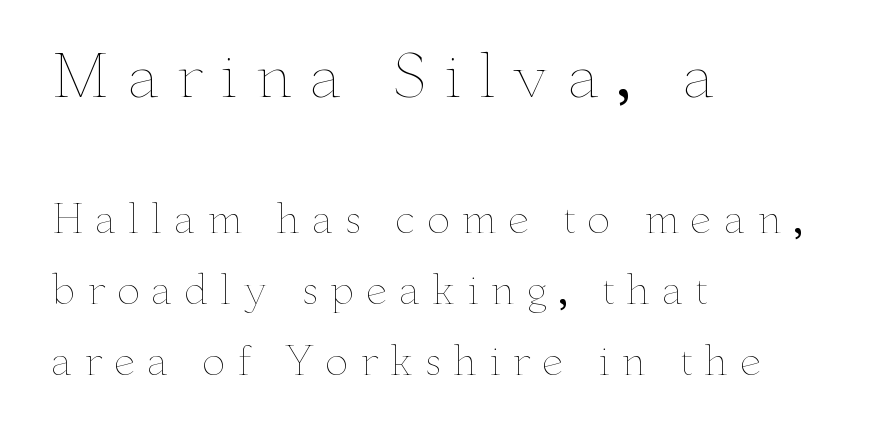
{"italic": "no", "bold": "no", "weight": "thin", "width": "wide", "stroke_contrast": "low", "x_height": "small", "monospaced": "no", "underline": "no", "align": "left", "line_spacing_ratio": 1.81, "letter_spacing": "wide", "letter_spacing_em": 0.29, "larger_block": "first", "size_ratio": 1.49, "glyph_px": 58}
